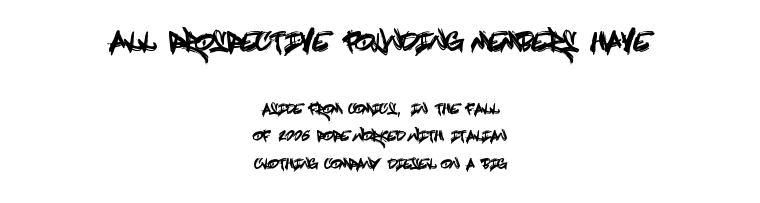
Tracking here is standard; glyphs follow each other at the usual distance. Widely set lines give the paragraph a tall, airy silhouette. Large over small — that's the arrangement of the two blocks here. Is the block centered? Yes — each line is placed symmetrically about the middle.
